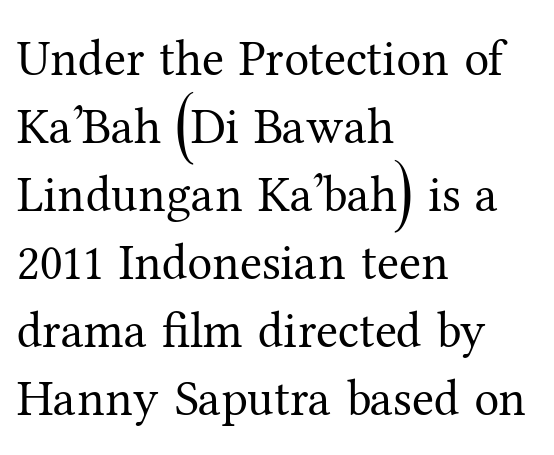
{"serif": "yes", "italic": "no", "bold": "no", "weight": "regular", "width": "normal", "stroke_contrast": "medium", "x_height": "medium", "monospaced": "no", "underline": "no", "align": "left", "line_spacing": "normal", "line_spacing_ratio": 1.36, "letter_spacing": "normal", "letter_spacing_em": 0.0, "glyph_px": 50}
